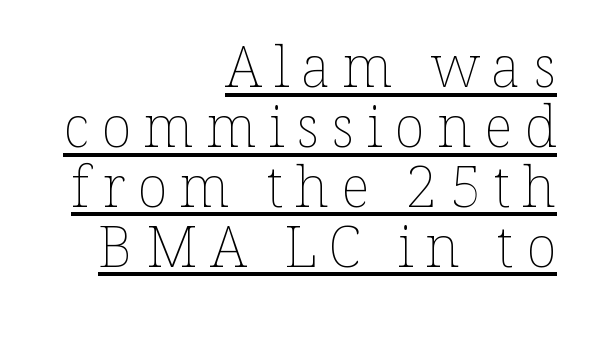
{"italic": "no", "bold": "no", "weight": "thin", "width": "normal", "stroke_contrast": "low", "x_height": "medium", "monospaced": "no", "underline": "yes", "align": "right", "line_spacing": "tight", "line_spacing_ratio": 1.05, "letter_spacing": "wide", "letter_spacing_em": 0.21, "glyph_px": 57}
